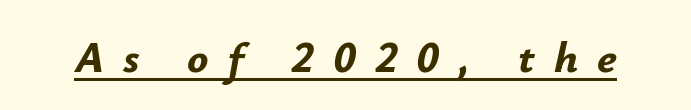
{"italic": "yes", "lean": "right", "slant_degrees": 12, "bold": "yes", "weight": "bold", "width": "normal", "stroke_contrast": "low", "x_height": "small", "monospaced": "no", "underline": "yes", "letter_spacing": "wide", "letter_spacing_em": 0.43, "glyph_px": 44}
